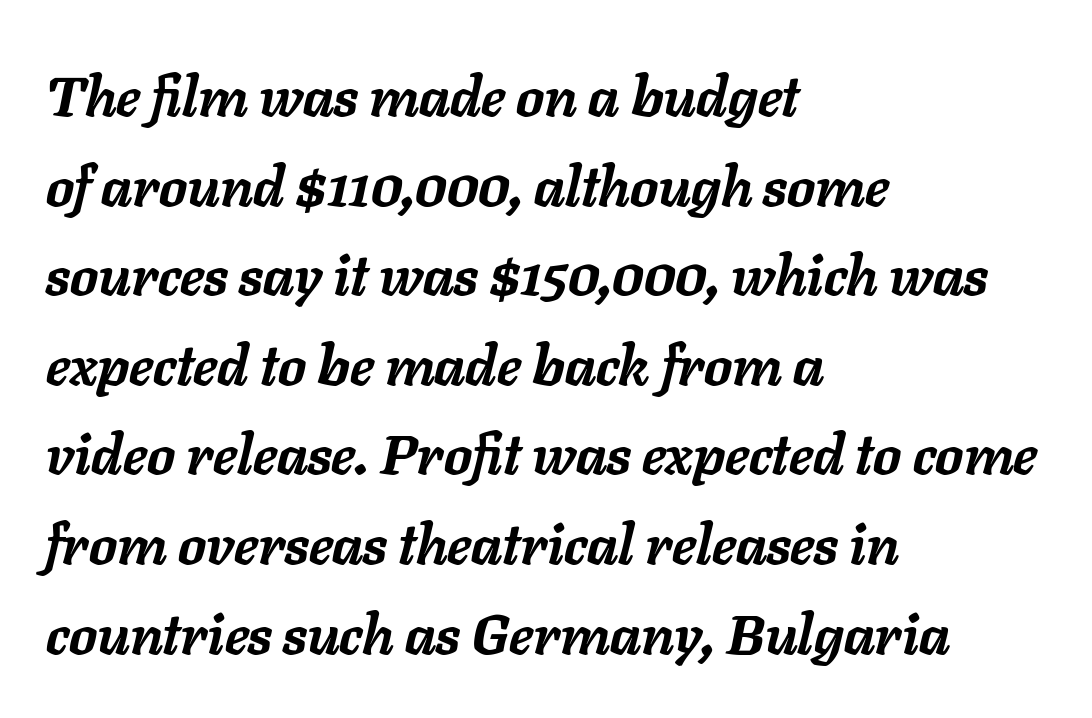
Q: Is the text bold? A: Yes.
Q: Is the text italic (slanted)? A: Yes, it leans right by about 11 degrees.
Q: Is the text underlined? A: No.
Q: How is the paragraph aligned? A: Left-aligned.
Q: Is the spacing between letters normal or unusually wide? A: Normal.
Q: Is the spacing between lines tight, normal or loose? A: Normal.
Q: Width (condensed, normal, or wide)? A: Normal.
Q: Stroke contrast? A: Low.
Q: x-height? A: Medium.
Q: Monospaced? A: No.
